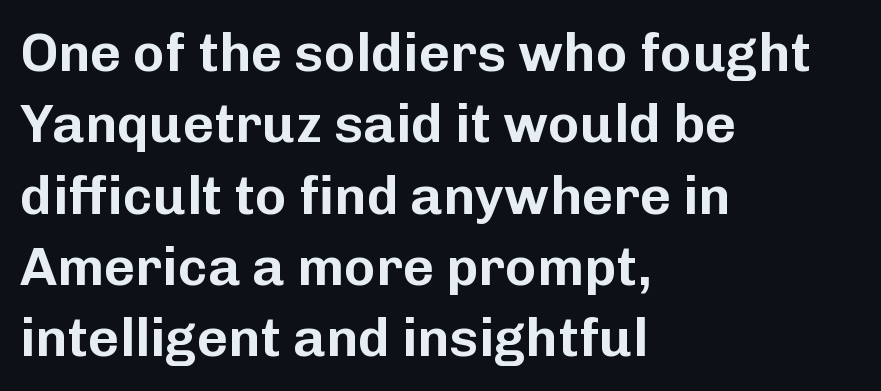
{"serif": "no", "italic": "no", "width": "normal", "stroke_contrast": "low", "x_height": "medium", "monospaced": "no", "underline": "no", "align": "left", "line_spacing": "normal", "line_spacing_ratio": 1.32, "letter_spacing": "normal", "letter_spacing_em": 0.0, "glyph_px": 54}
